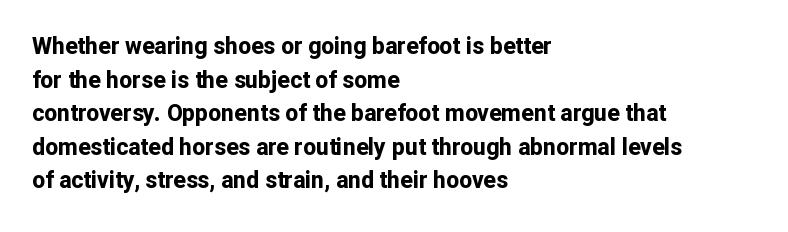
The image shows 23 px bold type, upright; set left-aligned, normal line spacing (1.46x), normal letter spacing, not underlined.
